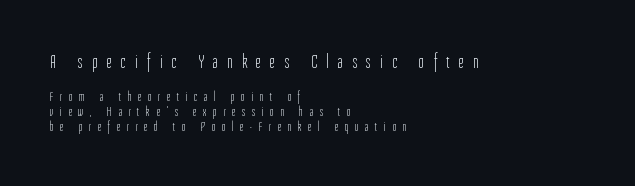
{"italic": "no", "bold": "no", "underline": "no", "align": "left", "line_spacing": "tight", "line_spacing_ratio": 1.09, "letter_spacing": "wide", "letter_spacing_em": 0.49, "larger_block": "first", "size_ratio": 1.43, "glyph_px": 20}
